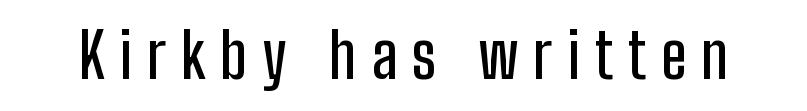
Q: Is the text italic (slanted)? A: No, it is upright.
Q: Is the typeface a serif or a sans-serif typeface? A: Sans-serif.
Q: Is the text underlined? A: No.
Q: Is the spacing between letters normal or unusually wide? A: Unusually wide.
Q: Width (condensed, normal, or wide)? A: Condensed.
Q: Stroke contrast? A: Low.
Q: x-height? A: Medium.
Q: Monospaced? A: No.
